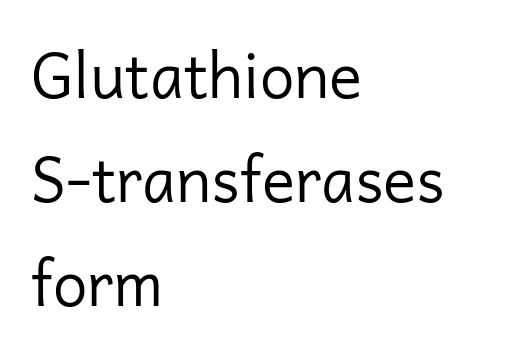
{"serif": "no", "italic": "no", "bold": "no", "weight": "regular", "width": "normal", "stroke_contrast": "low", "x_height": "medium", "monospaced": "no", "underline": "no", "align": "left", "line_spacing": "normal", "line_spacing_ratio": 1.68, "letter_spacing": "normal", "letter_spacing_em": 0.0, "glyph_px": 62}
